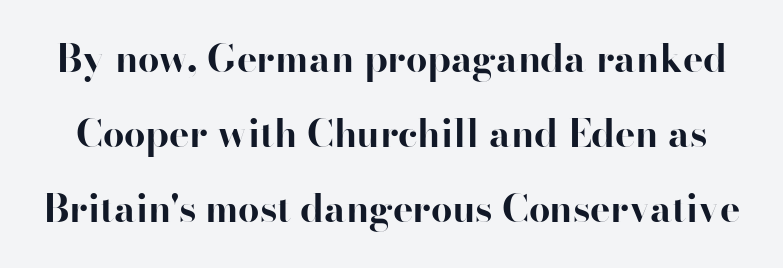
Each row of text sits above clean, open space. Nope, not italic — everything's standing straight. The passage shown is typed in a proportional face where columns would drift. Short note: letters normally spaced. The font family rendered here belongs to the sans-serif group. Every letter is thick-stroked: bold, no question.
